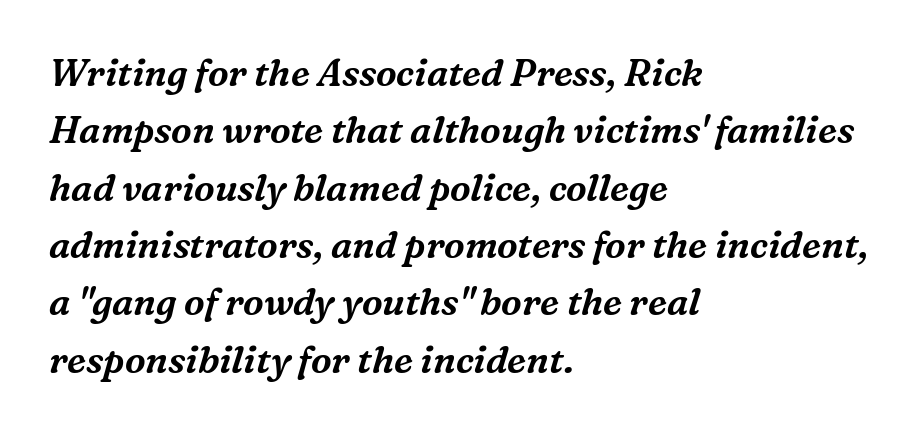
The image shows 37 px serif type, italic (leaning right); set left-aligned, normal line spacing (1.55x), normal letter spacing, not underlined; medium stroke contrast and a medium x-height.
